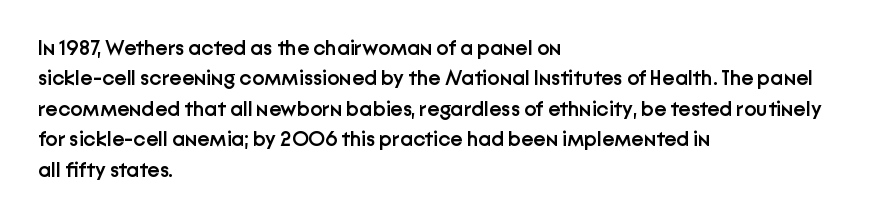
Inter-character spacing is left at the font's built-in metrics. Posture: straight, roman, zero tilt. These lines carry some extra weight — a demibold, not a full bold. The paragraph has a hard left edge and a soft right edge. Regular leading. Decoration check: the copy has no underline.
